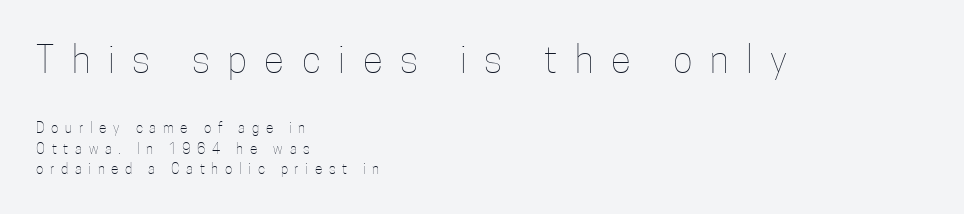
Stems here are at most as thick as an everyday book face. The rendering anchors every line to the left-hand side. The strip under each line holds only bare page. The letters stand upright; this is a roman face.
